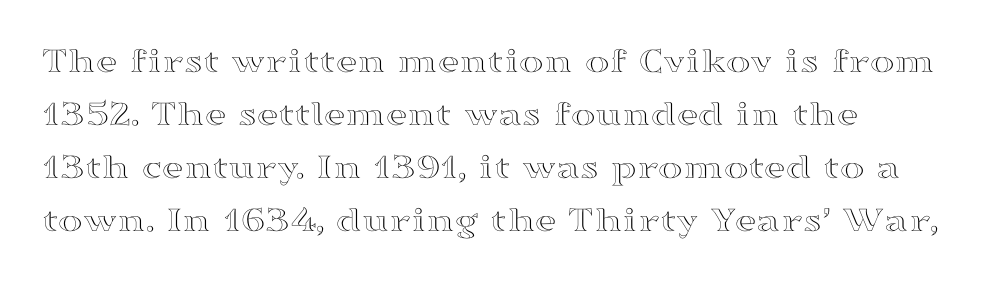
The image shows 37 px wide type, upright; set normal line spacing (1.43x), normal letter spacing, not underlined; a medium x-height.
